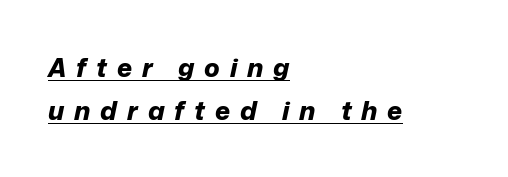
The image shows 26 px bold type, italic (leaning right); set left-aligned, normal line spacing (1.65x), unusually wide letter spacing (+0.38 em), underlined.
